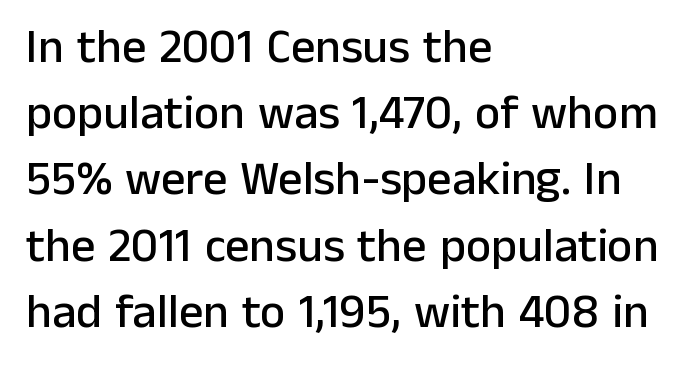
The image shows 48 px sans-serif type, upright; set left-aligned, normal line spacing (1.38x), normal letter spacing, not underlined; low stroke contrast and a medium x-height.
